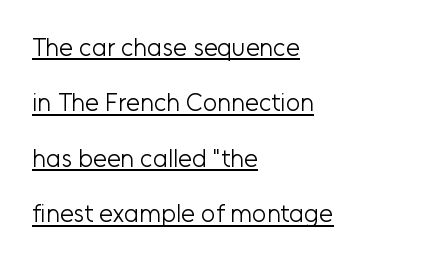
The image shows 25 px text type, upright; set left-aligned, loose line spacing (2.22x), normal letter spacing, underlined.
